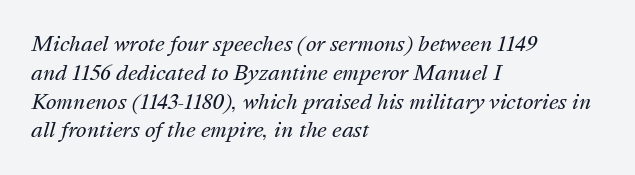
Regular leading. The glyphs are unaccompanied by any horizontal stroke below them. Casual observation: everything's shoved over to the left. This reads as an unemphasized weight, regular at the heaviest. The letterforms sit shoulder to shoulder at normal distance. The passage shown leans; its letterforms are oblique.
